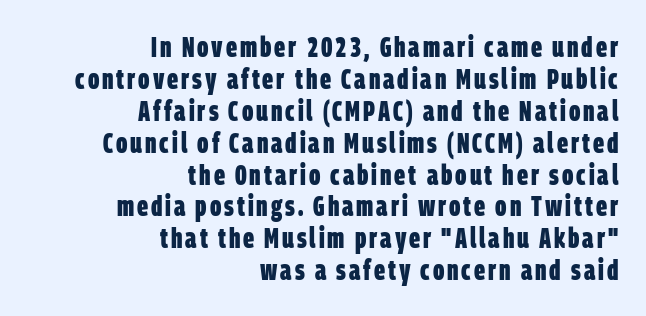
Q: Is the text bold? A: Yes.
Q: Is the typeface a serif or a sans-serif typeface? A: Sans-serif.
Q: Is the text underlined? A: No.
Q: How is the paragraph aligned? A: Right-aligned.
Q: Is the spacing between lines tight, normal or loose? A: Tight.
Q: Width (condensed, normal, or wide)? A: Condensed.
Q: Stroke contrast? A: Low.
Q: x-height? A: Large.
Q: Monospaced? A: No.
